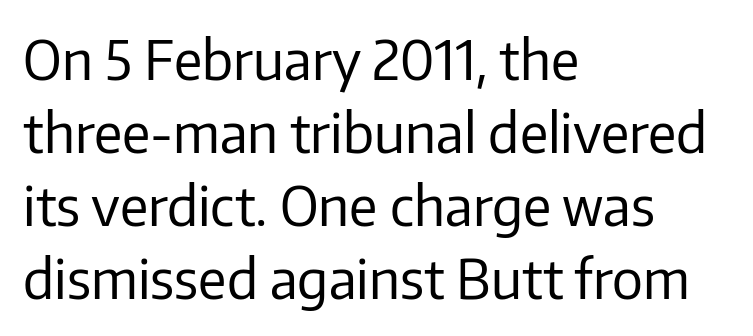
{"serif": "no", "italic": "no", "bold": "no", "weight": "regular", "width": "normal", "stroke_contrast": "low", "x_height": "medium", "monospaced": "no", "underline": "no", "align": "left", "line_spacing": "normal", "line_spacing_ratio": 1.33, "letter_spacing": "normal", "letter_spacing_em": 0.0, "glyph_px": 55}
